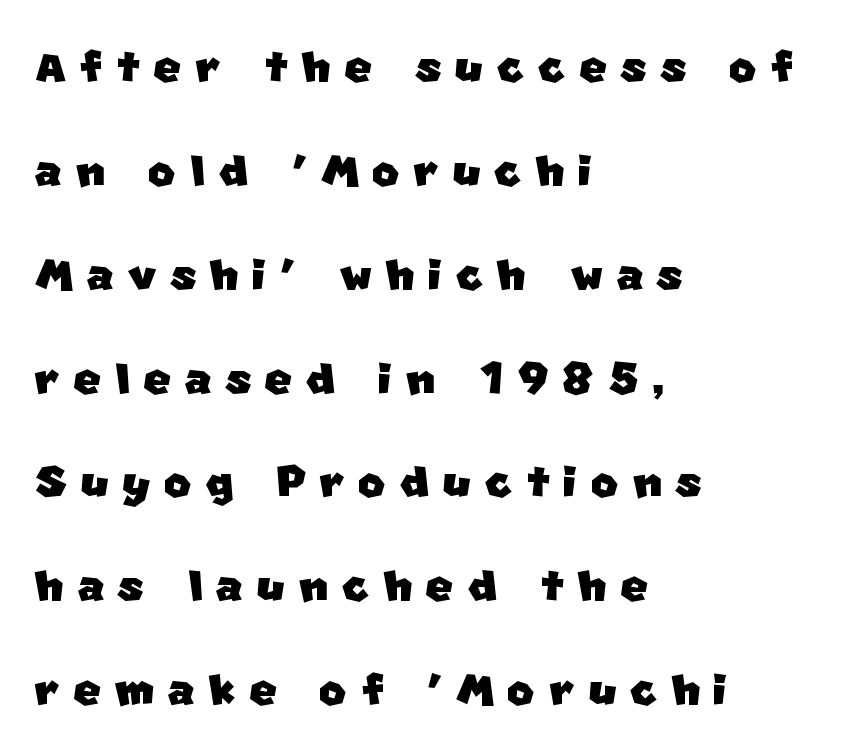
The string is rendered with underlining switched off. You could not count columns in this text — the font is proportionally spaced. The glyphs in this specimen are sans serif. Is the block centered? No — it sits flush against the left margin. The tracking reads as deliberately expanded to a designer's eye.
